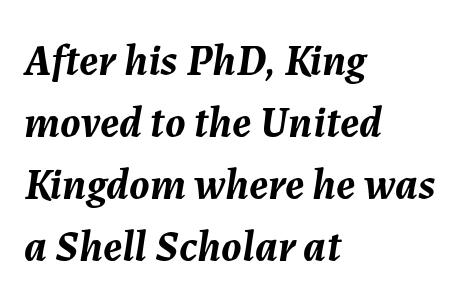
The string is rendered with underlining switched off. A normal amount of white space separates one row of letters from the next. The face used here is proportionally spaced, like ordinary book or web type. In terms of weight, the rendering is a true, heavy bold. The rendering keeps characters at their native spacing.
